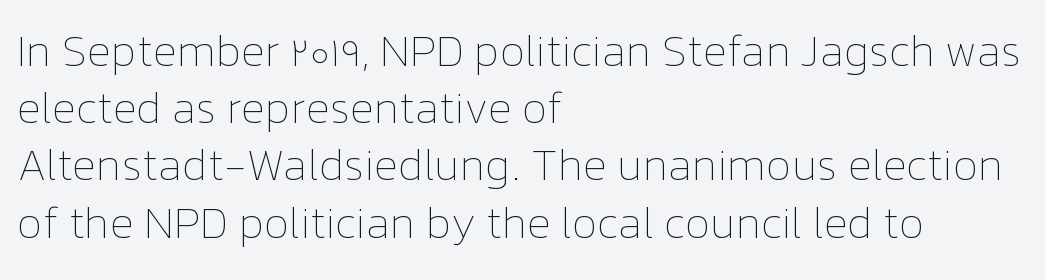
The image shows 44 px thin type, upright; set left-aligned, normal line spacing (1.3x), normal letter spacing, not underlined; low stroke contrast and a medium x-height.
